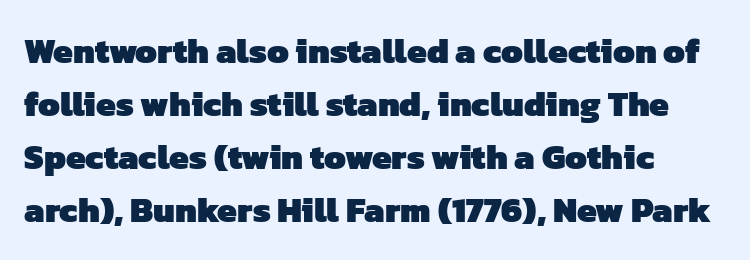
The image shows 35 px heavy sans-serif type; set left-aligned, normal line spacing (1.51x), normal letter spacing, not underlined; low stroke contrast and a medium x-height.
